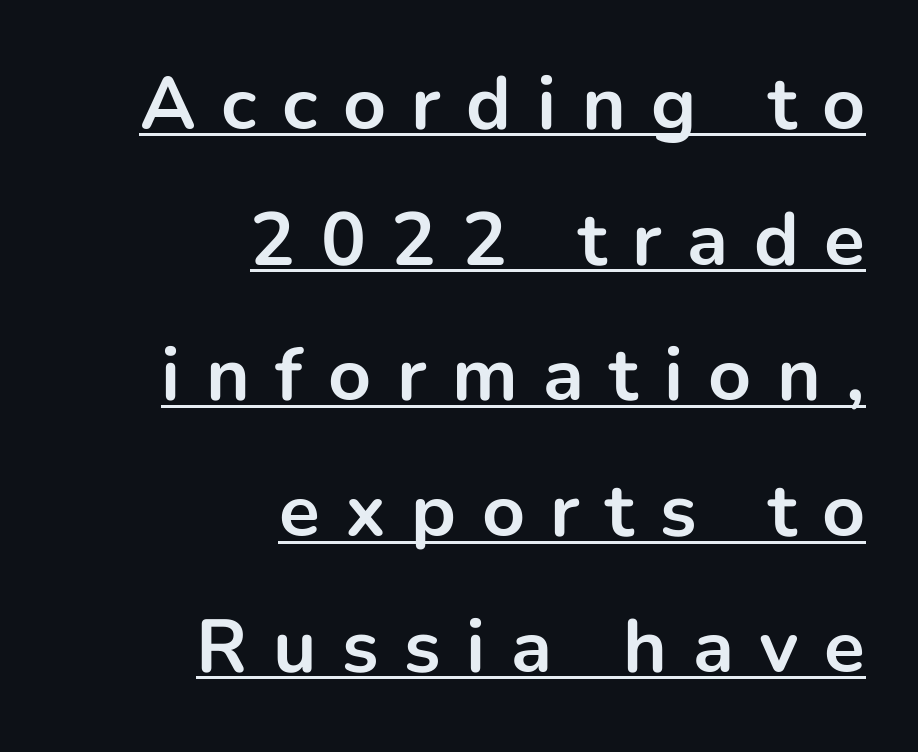
A rule runs beneath these lines of type. Typeset ragged left — the right edge is the straight one. The passage shown is emphatically bold. The face used here is rendered with a markedly widened letterfit. To sum up the face: it is a sans, with no serifs.
